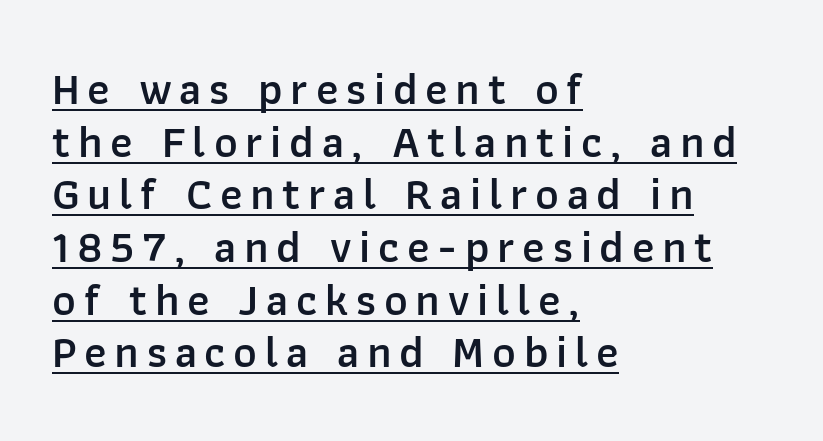
The typography opts for an upright posture over an oblique one. Its strokes are somewhat broadened, the hallmark of semibold type. No feet cap the strokes, marking this as sans-serif type. Notice how the passage keeps a crisp vertical edge on the left only.
